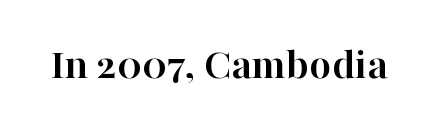
Q: Is the text bold? A: Yes.
Q: Is the text italic (slanted)? A: No, it is upright.
Q: Is the typeface a serif or a sans-serif typeface? A: Serif.
Q: Is the text underlined? A: No.
Q: Is the spacing between letters normal or unusually wide? A: Normal.
Q: Width (condensed, normal, or wide)? A: Normal.
Q: Stroke contrast? A: High.
Q: x-height? A: Medium.
Q: Monospaced? A: No.
